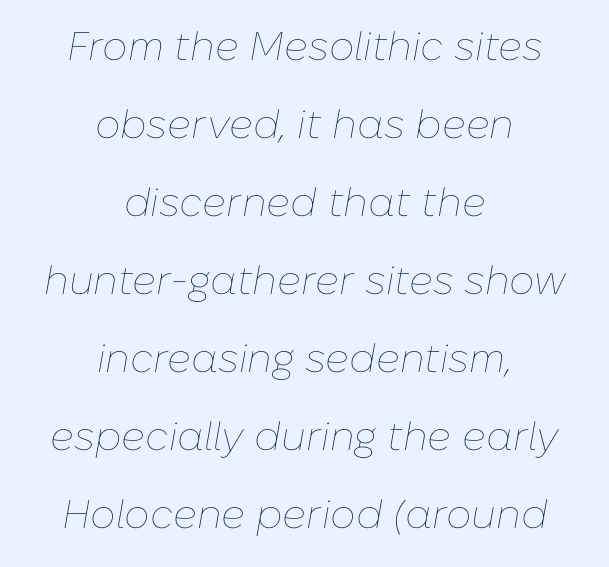
The leading is generous, giving the passage an open texture. You could not count columns in this text — the font is proportionally spaced. No word sits above an underline. Style check: oblique.
